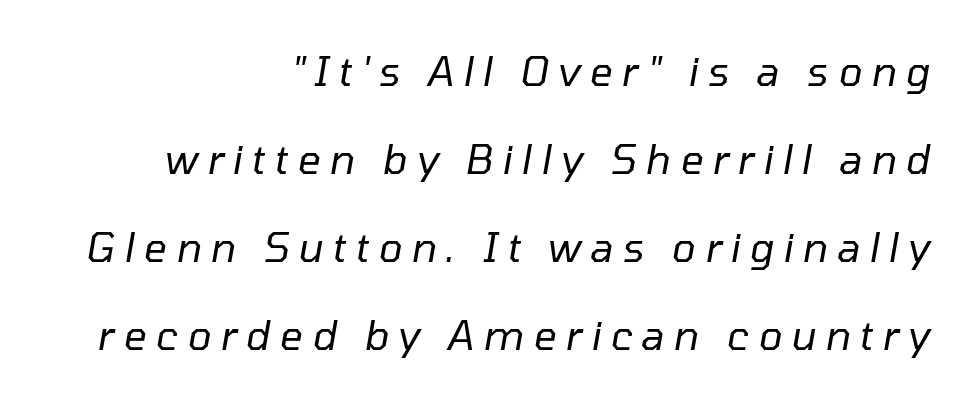
Q: Is the text bold? A: No.
Q: Is the text italic (slanted)? A: Yes, it leans right by about 10 degrees.
Q: Is the text underlined? A: No.
Q: How is the paragraph aligned? A: Right-aligned.
Q: Is the spacing between letters normal or unusually wide? A: Unusually wide.
Q: Is the spacing between lines tight, normal or loose? A: Loose.
Q: Width (condensed, normal, or wide)? A: Normal.
Q: Stroke contrast? A: Low.
Q: x-height? A: Medium.
Q: Monospaced? A: No.
